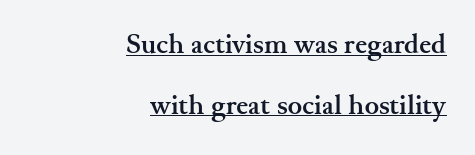
No extra tracking has been applied to these lines. You could fit nearly another row in the gap between these rows. The ragged edge is on the left, which tells us the setting is flush right. Ordinary non-slanted type is in use. Descenders here cross a horizontal rule under the line.
